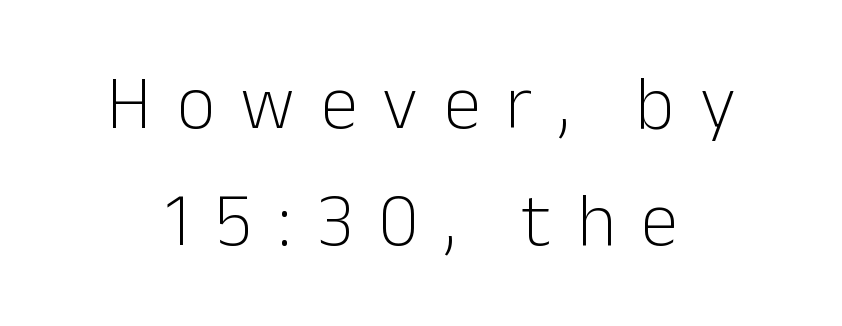
Q: Is the text bold? A: No.
Q: Is the text italic (slanted)? A: No, it is upright.
Q: Is the typeface a serif or a sans-serif typeface? A: Sans-serif.
Q: Is the text underlined? A: No.
Q: How is the paragraph aligned? A: Centered.
Q: Is the spacing between letters normal or unusually wide? A: Unusually wide.
Q: Is the spacing between lines tight, normal or loose? A: Normal.
Q: Width (condensed, normal, or wide)? A: Normal.
Q: Stroke contrast? A: Low.
Q: x-height? A: Medium.
Q: Monospaced? A: No.
